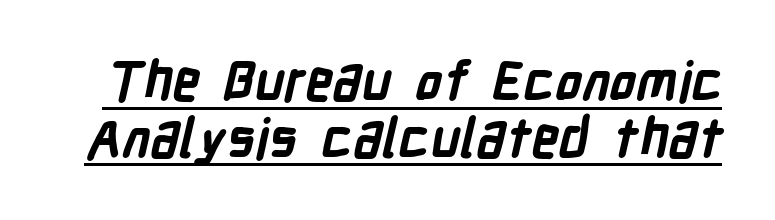
{"serif": "no", "bold": "yes", "weight": "bold", "width": "condensed", "stroke_contrast": "low", "x_height": "medium", "monospaced": "no", "underline": "yes", "line_spacing": "tight", "line_spacing_ratio": 1.05, "letter_spacing": "normal", "letter_spacing_em": 0.0, "glyph_px": 54}
